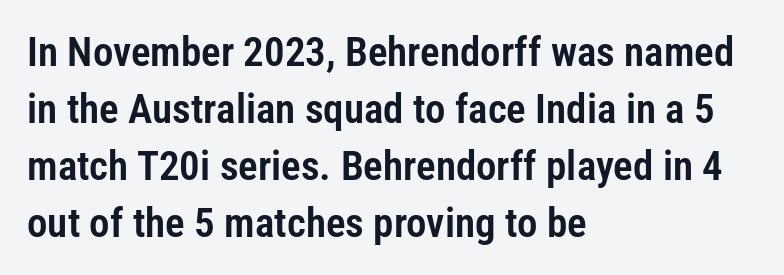
The image shows 41 px condensed sans-serif type, upright; set left-aligned, normal line spacing (1.39x), normal letter spacing, not underlined; low stroke contrast and a medium x-height.
